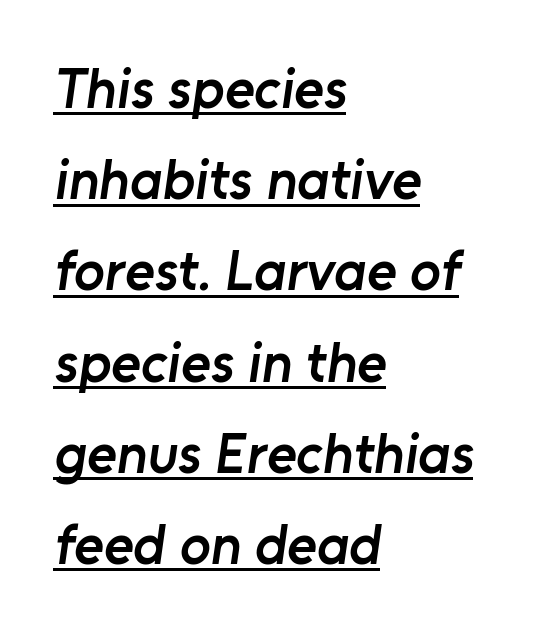
The image shows 57 px semibold sans-serif type; set left-aligned, normal line spacing (1.6x), normal letter spacing, underlined; low stroke contrast and a medium x-height.
